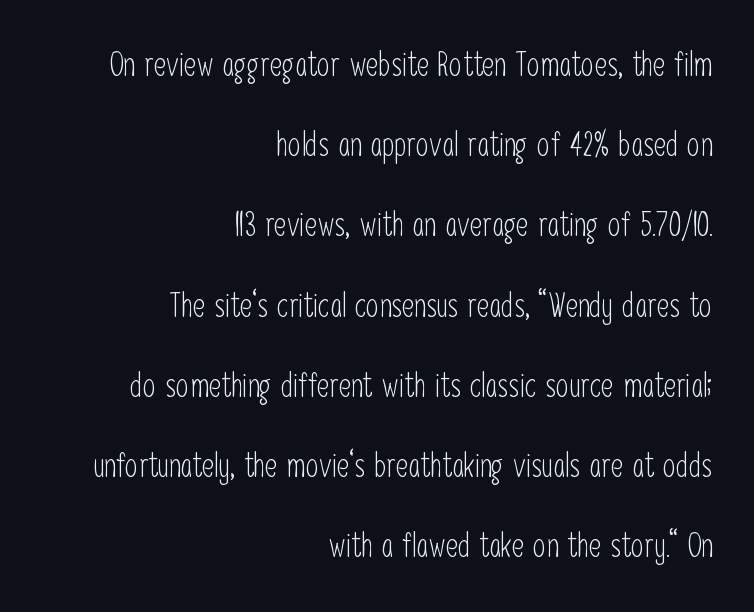
Q: Is the text bold? A: No.
Q: Is the text italic (slanted)? A: No, it is upright.
Q: Is the typeface a serif or a sans-serif typeface? A: Sans-serif.
Q: Is the text underlined? A: No.
Q: How is the paragraph aligned? A: Right-aligned.
Q: Is the spacing between letters normal or unusually wide? A: Normal.
Q: Is the spacing between lines tight, normal or loose? A: Loose.
Q: Width (condensed, normal, or wide)? A: Condensed.
Q: Stroke contrast? A: Low.
Q: x-height? A: Medium.
Q: Monospaced? A: No.
